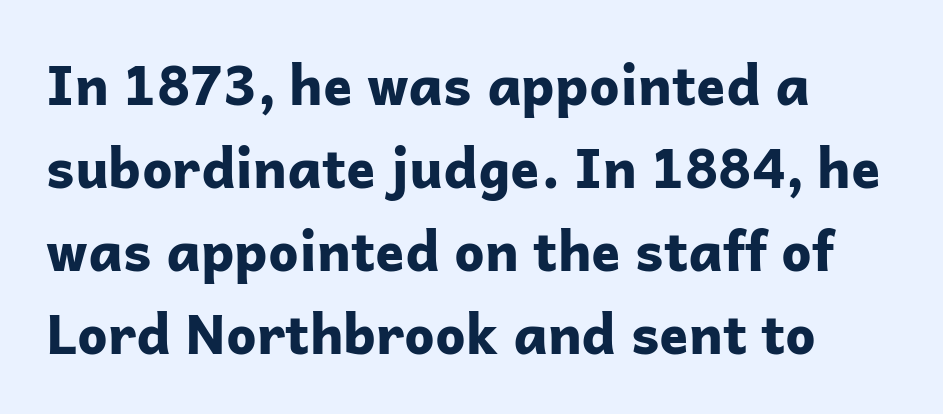
The image shows 54 px bold sans-serif type, upright; set left-aligned, normal line spacing (1.54x), normal letter spacing, not underlined; low stroke contrast and a medium x-height.
